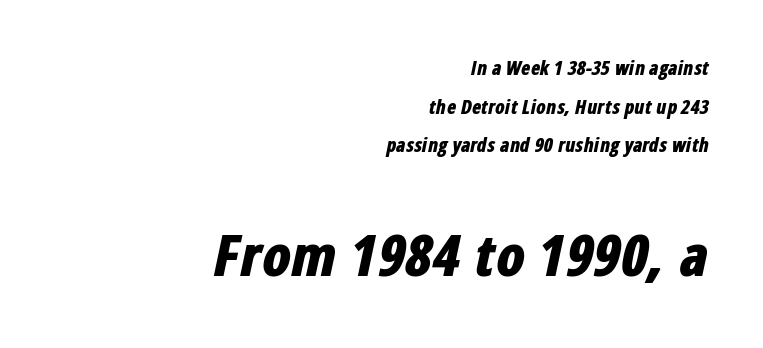
The image shows 57 px bold, condensed type, italic (leaning right); set right-aligned, loose line spacing (2.03x), normal letter spacing, not underlined; the second (bottom) block is 3.0x larger; low stroke contrast and a medium x-height.
